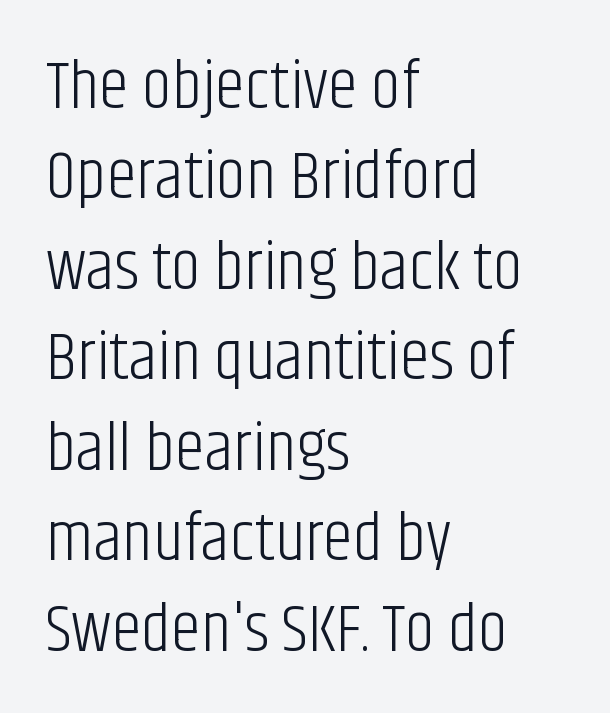
{"serif": "no", "italic": "no", "bold": "no", "weight": "light", "width": "condensed", "stroke_contrast": "low", "x_height": "large", "monospaced": "no", "underline": "no", "align": "left", "line_spacing": "normal", "line_spacing_ratio": 1.33, "letter_spacing": "normal", "letter_spacing_em": 0.0, "glyph_px": 68}
